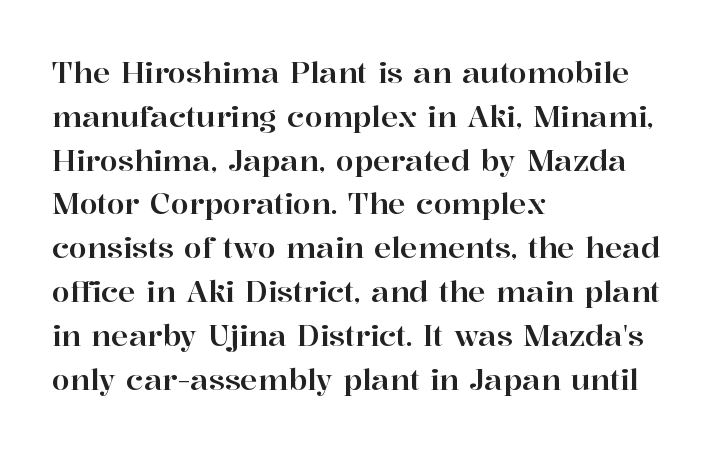
The image shows 29 px serif type, upright; set left-aligned, normal line spacing (1.51x), normal letter spacing, not underlined; high stroke contrast and a medium x-height.
